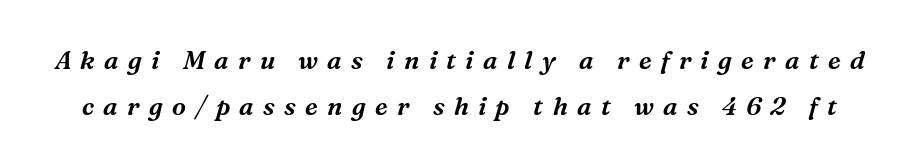
{"italic": "yes", "lean": "right", "slant_degrees": 16, "underline": "no", "line_spacing_ratio": 1.86, "letter_spacing": "wide", "letter_spacing_em": 0.37, "glyph_px": 25}
